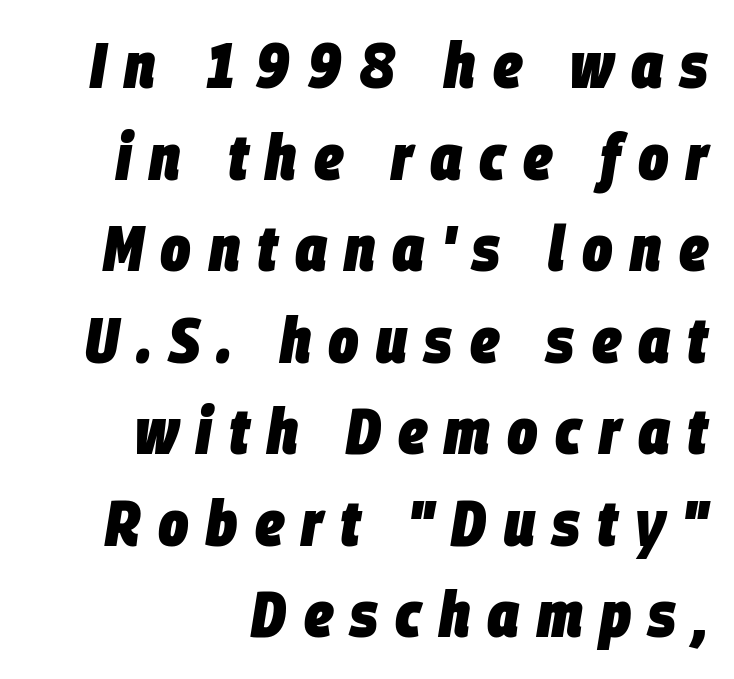
Q: Is the text bold? A: Yes.
Q: Is the text italic (slanted)? A: Yes, it leans right by about 9 degrees.
Q: Is the text underlined? A: No.
Q: How is the paragraph aligned? A: Right-aligned.
Q: Is the spacing between letters normal or unusually wide? A: Unusually wide.
Q: Is the spacing between lines tight, normal or loose? A: Normal.
Q: Width (condensed, normal, or wide)? A: Condensed.
Q: Stroke contrast? A: Low.
Q: x-height? A: Large.
Q: Monospaced? A: No.
